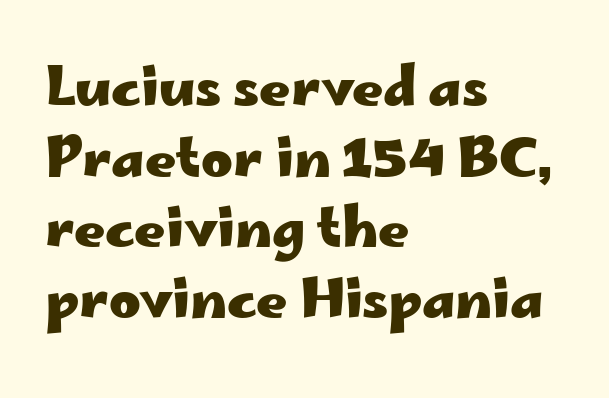
Q: Is the text bold? A: Yes.
Q: Is the text italic (slanted)? A: No, it is upright.
Q: Is the typeface a serif or a sans-serif typeface? A: Sans-serif.
Q: Is the text underlined? A: No.
Q: How is the paragraph aligned? A: Left-aligned.
Q: Is the spacing between letters normal or unusually wide? A: Normal.
Q: Is the spacing between lines tight, normal or loose? A: Normal.
Q: Width (condensed, normal, or wide)? A: Wide.
Q: Stroke contrast? A: Low.
Q: x-height? A: Small.
Q: Monospaced? A: No.
